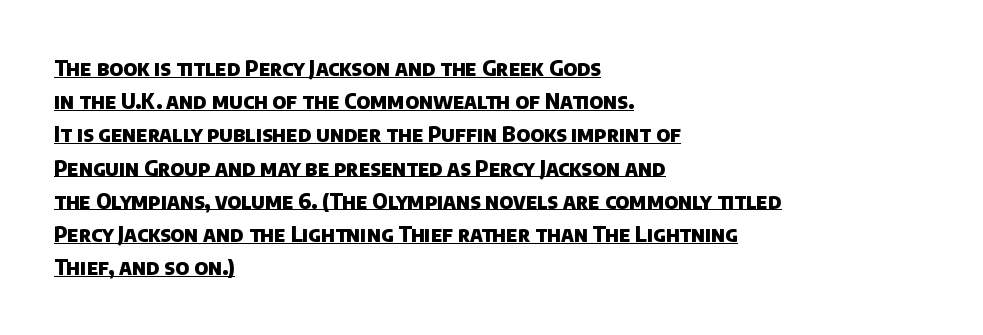
The image shows 21 px bold type; set left-aligned, normal line spacing (1.58x), normal letter spacing, underlined.
